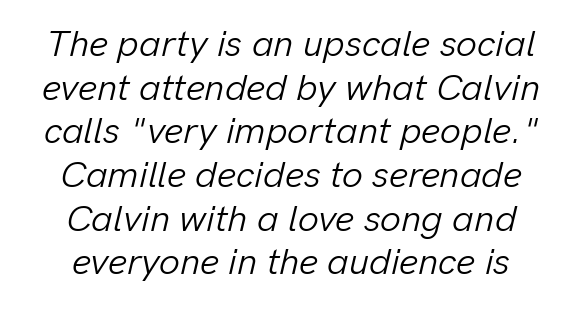
{"italic": "yes", "lean": "right", "slant_degrees": 13, "bold": "no", "weight": "light", "width": "normal", "stroke_contrast": "low", "x_height": "medium", "monospaced": "no", "underline": "no", "align": "center", "line_spacing_ratio": 1.18, "letter_spacing": "normal", "letter_spacing_em": 0.0, "glyph_px": 37}
